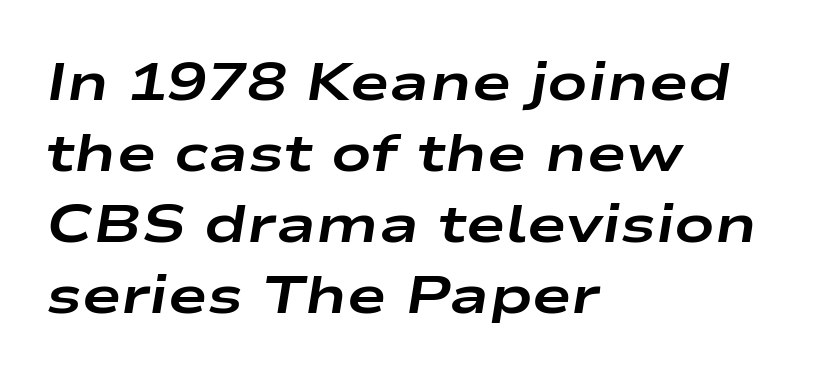
The image shows 53 px bold, wide type, italic (leaning right); set left-aligned, normal line spacing (1.34x), normal letter spacing, not underlined; low stroke contrast and a medium x-height.
